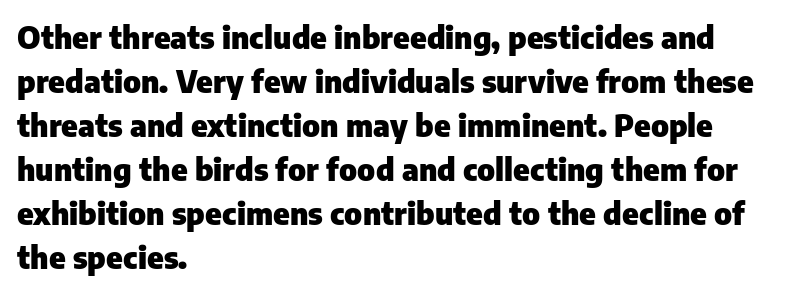
Q: Is the text bold? A: Yes.
Q: Is the text italic (slanted)? A: No, it is upright.
Q: Is the typeface a serif or a sans-serif typeface? A: Sans-serif.
Q: Is the text underlined? A: No.
Q: How is the paragraph aligned? A: Left-aligned.
Q: Is the spacing between letters normal or unusually wide? A: Normal.
Q: Is the spacing between lines tight, normal or loose? A: Normal.
Q: Width (condensed, normal, or wide)? A: Normal.
Q: Stroke contrast? A: Low.
Q: x-height? A: Medium.
Q: Monospaced? A: No.
